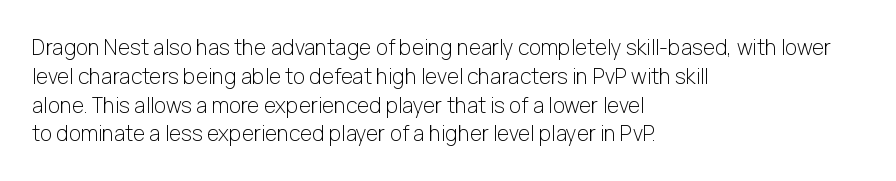
The image shows 21 px text type, upright; set left-aligned, normal line spacing (1.37x), normal letter spacing, not underlined.
